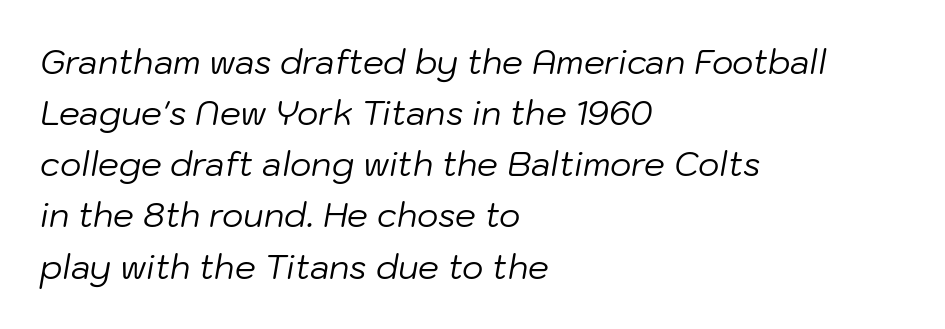
Q: Is the text bold? A: No.
Q: Is the text italic (slanted)? A: Yes, it leans right by about 10 degrees.
Q: Is the text underlined? A: No.
Q: How is the paragraph aligned? A: Left-aligned.
Q: Is the spacing between letters normal or unusually wide? A: Normal.
Q: Is the spacing between lines tight, normal or loose? A: Normal.
Q: Width (condensed, normal, or wide)? A: Normal.
Q: Stroke contrast? A: Low.
Q: x-height? A: Medium.
Q: Monospaced? A: No.
